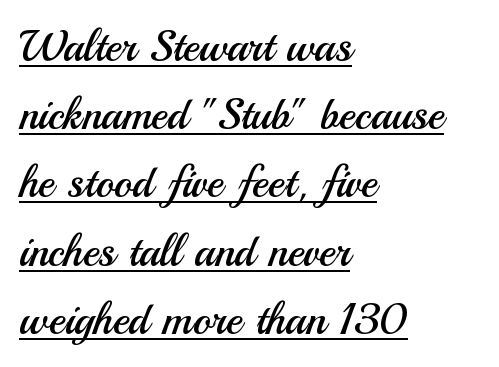
{"serif": "no", "bold": "no", "weight": "regular", "width": "normal", "stroke_contrast": "medium", "x_height": "small", "monospaced": "no", "underline": "yes", "align": "left", "line_spacing": "normal", "line_spacing_ratio": 1.55, "letter_spacing": "normal", "letter_spacing_em": 0.0, "glyph_px": 44}
